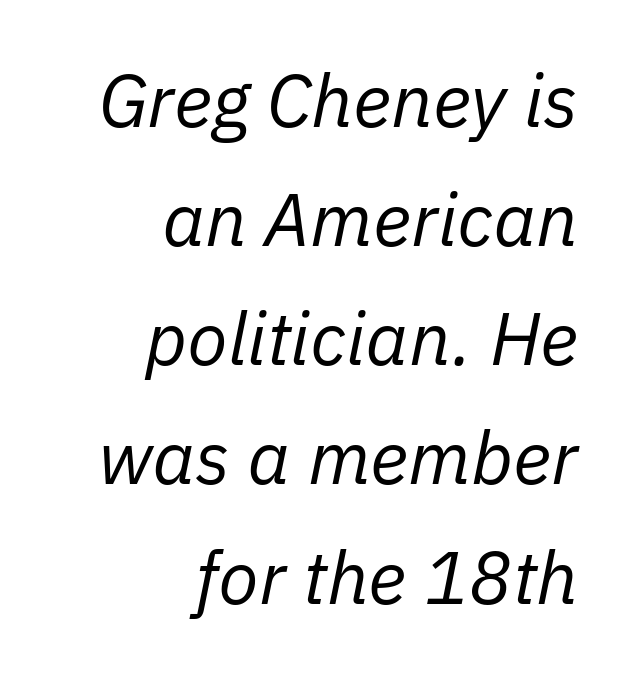
Q: Is the text bold? A: No.
Q: Is the text italic (slanted)? A: Yes, it leans right by about 11 degrees.
Q: Is the text underlined? A: No.
Q: How is the paragraph aligned? A: Right-aligned.
Q: Is the spacing between letters normal or unusually wide? A: Normal.
Q: Is the spacing between lines tight, normal or loose? A: Normal.
Q: Width (condensed, normal, or wide)? A: Normal.
Q: Stroke contrast? A: Low.
Q: x-height? A: Medium.
Q: Monospaced? A: No.
